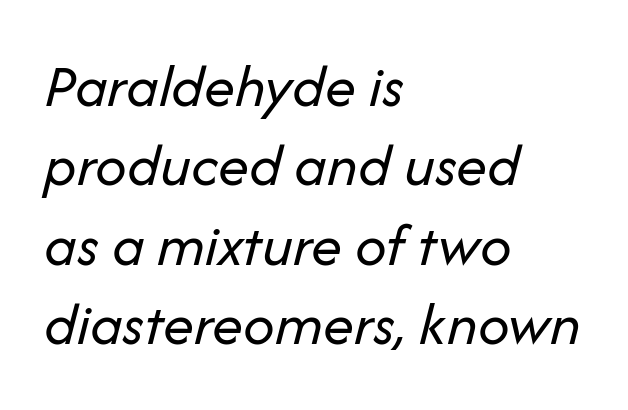
Q: Is the text bold? A: No.
Q: Is the text italic (slanted)? A: Yes, it leans right by about 14 degrees.
Q: Is the text underlined? A: No.
Q: How is the paragraph aligned? A: Left-aligned.
Q: Is the spacing between letters normal or unusually wide? A: Normal.
Q: Is the spacing between lines tight, normal or loose? A: Normal.
Q: Width (condensed, normal, or wide)? A: Normal.
Q: Stroke contrast? A: Low.
Q: x-height? A: Medium.
Q: Monospaced? A: No.
